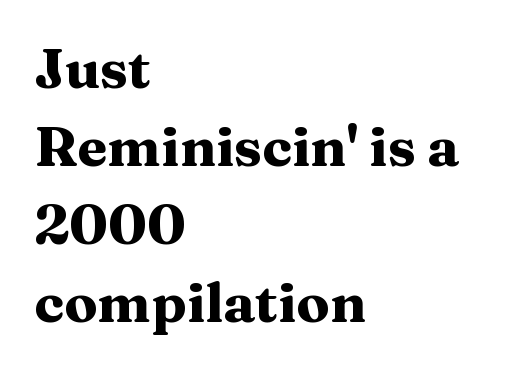
{"serif": "yes", "italic": "no", "bold": "yes", "weight": "heavy", "width": "wide", "stroke_contrast": "medium", "x_height": "medium", "monospaced": "no", "underline": "no", "align": "left", "line_spacing": "normal", "line_spacing_ratio": 1.42, "letter_spacing": "normal", "letter_spacing_em": 0.0, "glyph_px": 55}
